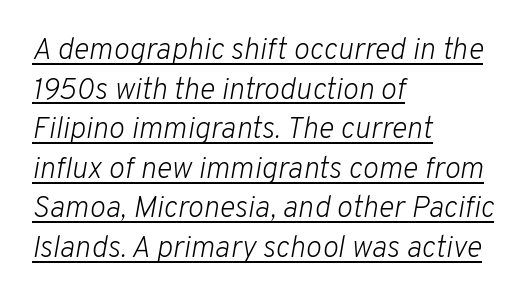
{"italic": "yes", "lean": "right", "slant_degrees": 10, "bold": "no", "weight": "light", "width": "normal", "stroke_contrast": "low", "x_height": "medium", "monospaced": "no", "underline": "yes", "align": "left", "line_spacing": "normal", "line_spacing_ratio": 1.32, "letter_spacing": "normal", "letter_spacing_em": 0.0, "glyph_px": 30}
